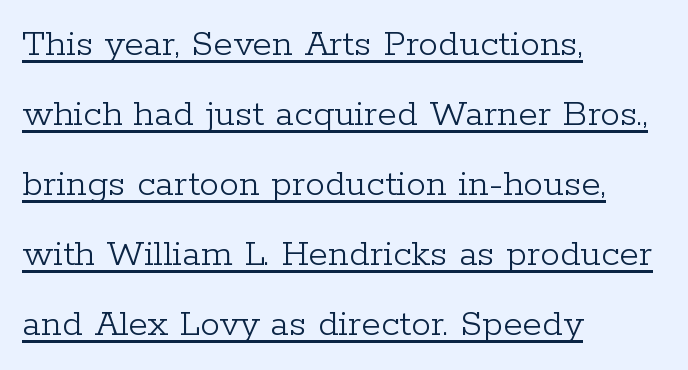
If you drew a line through each stem, it would be perfectly vertical. Do the characters align in a grid? No, the font is proportional. You can see a thin bar hugging the bottom of the glyphs. Each word holds together tightly as a unit, with standard inter-letter gaps.
